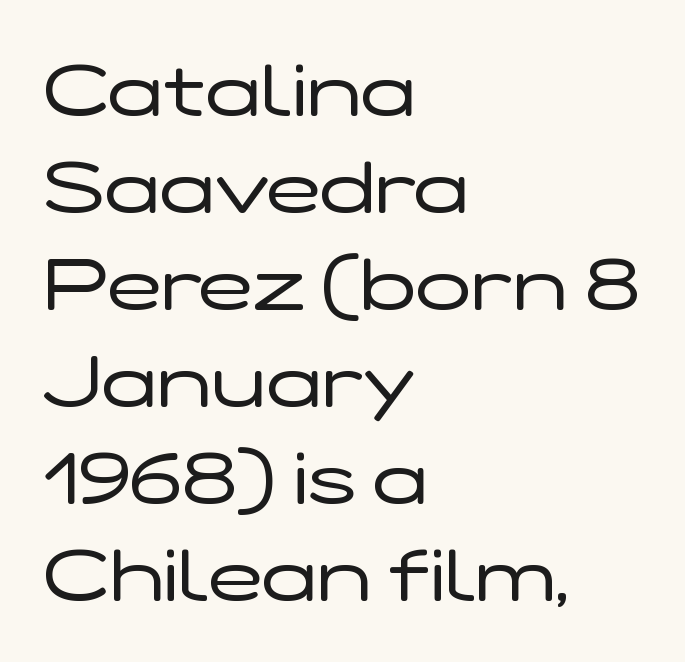
Notice how the passage keeps a crisp vertical edge on the left only. Is the letter spacing exaggerated? No — it looks like the ordinary default. Stems and bowls with no extra thickness — not bold. Descenders are the only things crossing below the line.
